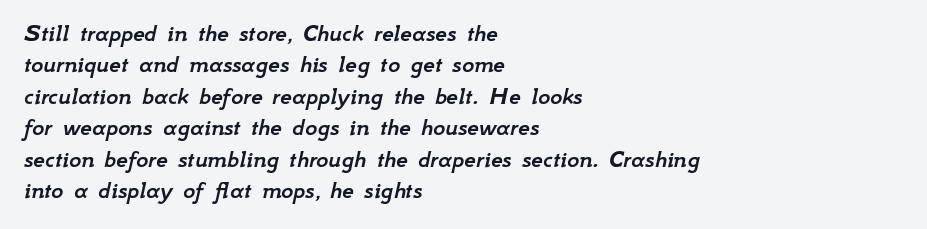
{"italic": "yes", "lean": "right", "slant_degrees": 12, "underline": "no", "align": "left", "line_spacing_ratio": 1.21, "letter_spacing": "normal", "letter_spacing_em": 0.0, "glyph_px": 26}
